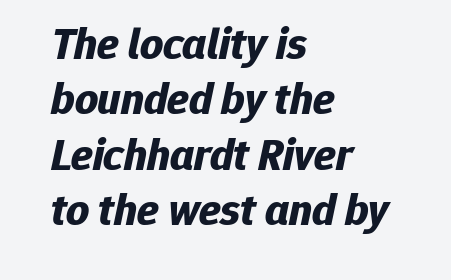
You'd pick this weight for a headline — it's a proper bold. Italic? Definitely — the glyphs are oblique. The tracking reads as untouched default to a designer's eye. This sample has the flowing, uneven cadence of proportional lettering.
